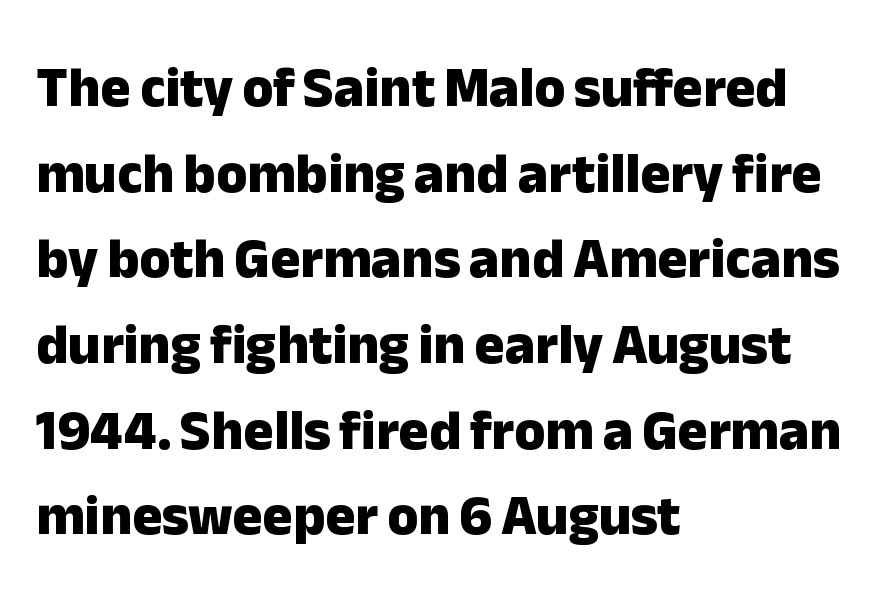
The image shows 56 px heavy sans-serif type, upright; set left-aligned, normal line spacing (1.53x), normal letter spacing, not underlined; low stroke contrast and a medium x-height.
